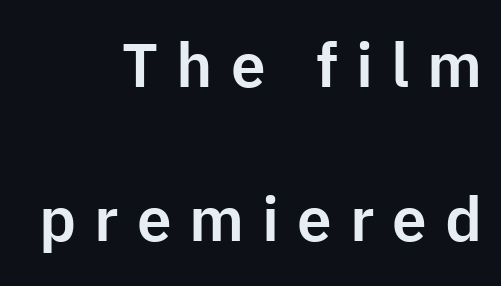
The image shows 62 px sans-serif type, upright; set right-aligned, loose line spacing (2.48x), unusually wide letter spacing (+0.29 em), not underlined; low stroke contrast and a medium x-height.
